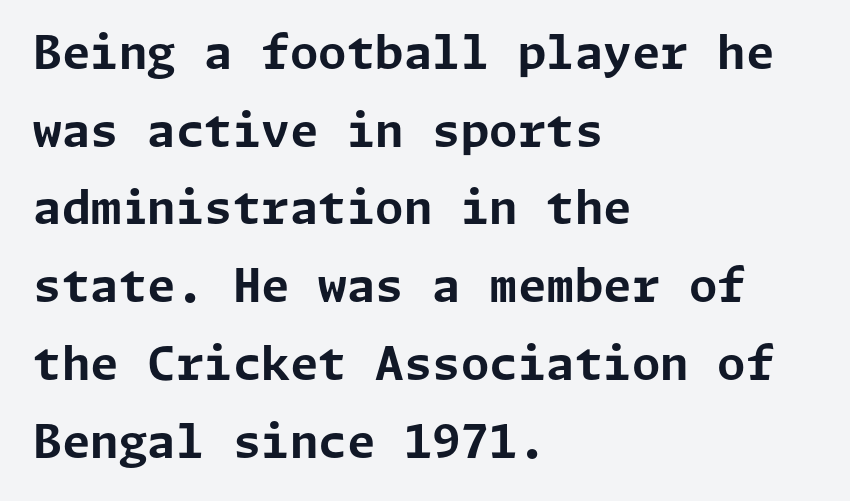
{"serif": "no", "italic": "no", "bold": "yes", "weight": "bold", "width": "normal", "stroke_contrast": "low", "x_height": "medium", "underline": "no", "align": "left", "line_spacing": "normal", "line_spacing_ratio": 1.69, "letter_spacing": "normal", "letter_spacing_em": 0.0, "glyph_px": 46}
